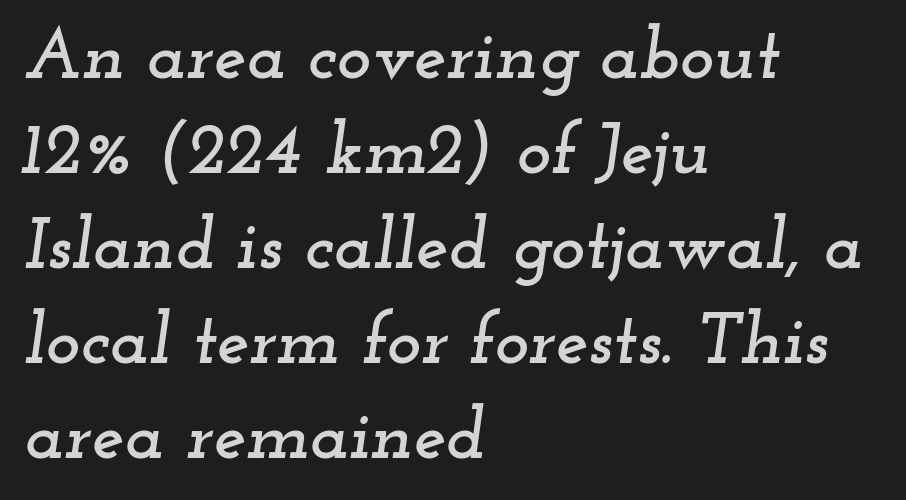
{"serif": "yes", "italic": "yes", "lean": "right", "slant_degrees": 12, "width": "wide", "stroke_contrast": "low", "x_height": "small", "monospaced": "no", "underline": "no", "align": "left", "line_spacing": "normal", "line_spacing_ratio": 1.3, "letter_spacing": "normal", "letter_spacing_em": 0.0, "glyph_px": 73}
